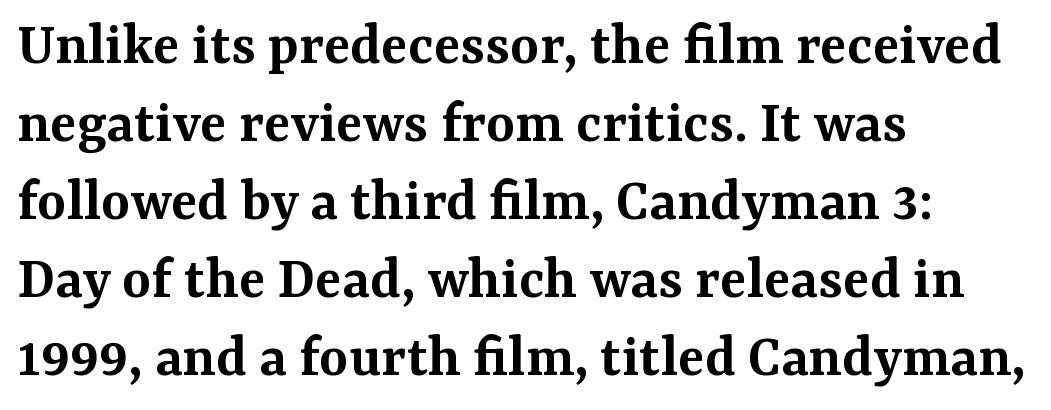
{"serif": "yes", "italic": "no", "bold": "semi", "weight": "semibold", "width": "normal", "stroke_contrast": "medium", "x_height": "medium", "monospaced": "no", "underline": "no", "align": "left", "line_spacing": "normal", "line_spacing_ratio": 1.26, "letter_spacing": "normal", "letter_spacing_em": 0.0, "glyph_px": 62}
